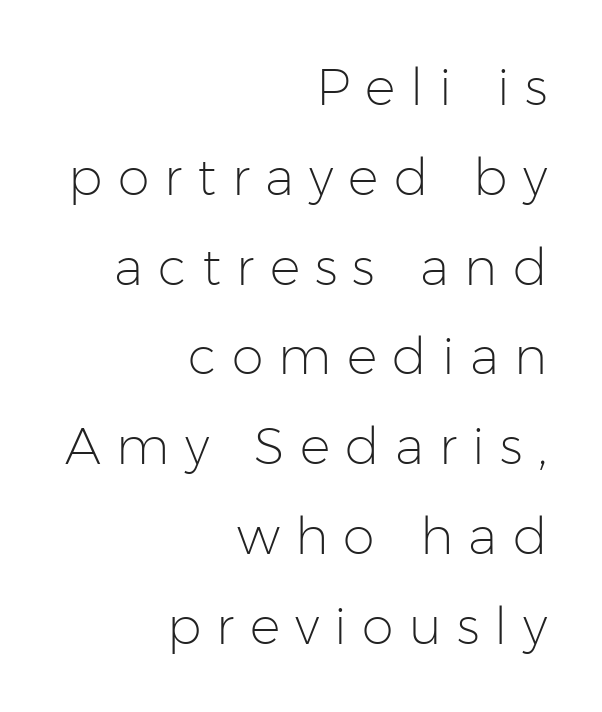
The image shows 51 px light sans-serif type, upright; set right-aligned, line spacing 1.76x, unusually wide letter spacing (+0.3 em), not underlined; low stroke contrast and a medium x-height.
